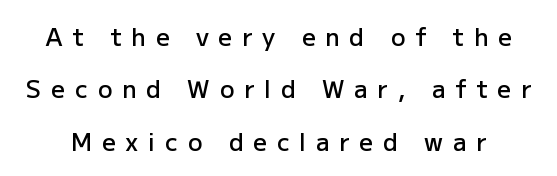
The image shows 24 px text type, upright; set loose line spacing (2.18x), unusually wide letter spacing (+0.41 em), not underlined.
